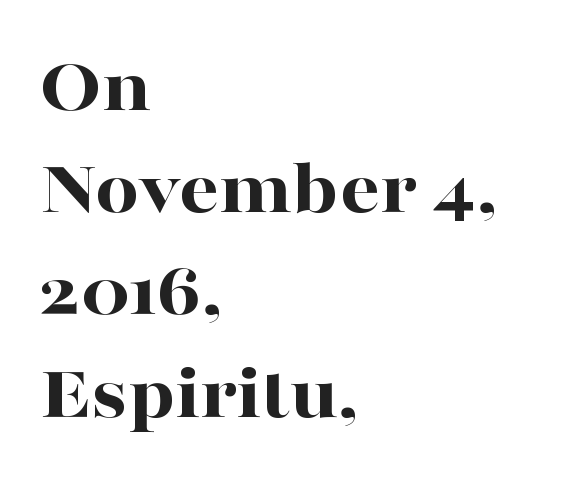
You could not count columns in this text — the font is proportionally spaced. Italic: no, the glyphs are upright roman. Compared with an ordinary text face, these strokes are far heavier — a full bold. A bare baseline throughout the passage. You can tell from the footed stems that serif type was used.
